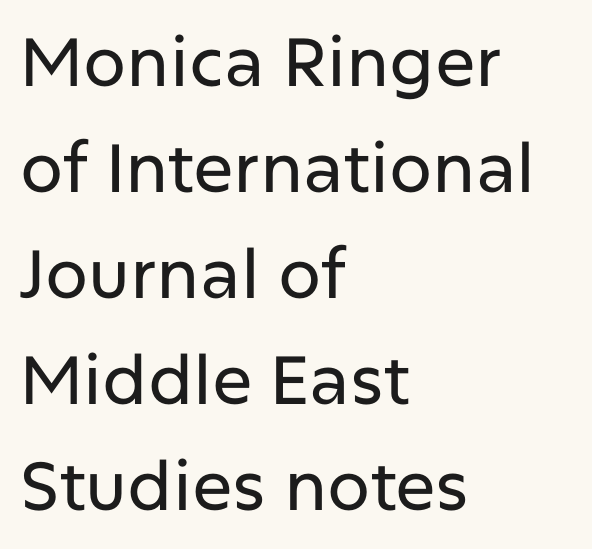
Notice how descenders clear the ascenders below comfortably — that's standard leading. Does the lettering tilt? It doesn't — this is upright. Compared with a centered layout, this one pins lines to the left instead. Stroke terminals: plain, sans-serif. Standard letterfit; no display-style spreading of the glyphs.
